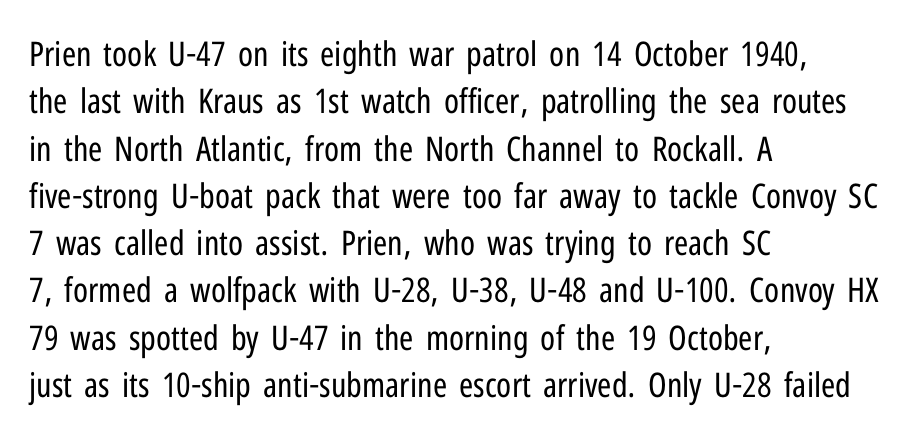
Spacing verdict: proportional, widths tailored to each character. Nobody touched the tracking dial on this one. Anything drawn beneath the words? Only blank space. The characters display no serif detailing; their extremities are plain.
